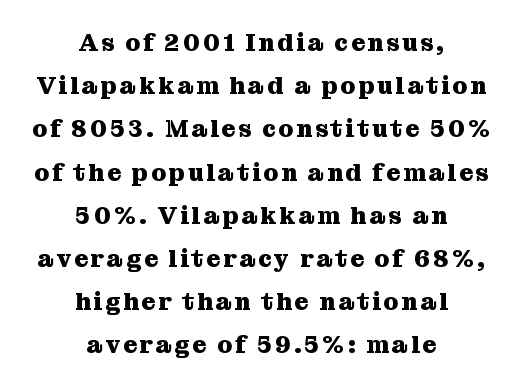
A clean baseline with only descenders dipping below it. Typographic density is high because the face is bold. A centered setting, common on invitations and titles, is used for this passage. Posture: straight, roman, zero tilt.
